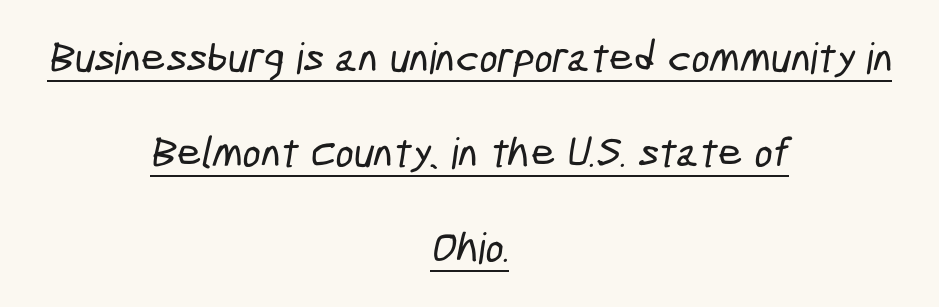
Q: Is the typeface a serif or a sans-serif typeface? A: Sans-serif.
Q: Is the text underlined? A: Yes.
Q: How is the paragraph aligned? A: Centered.
Q: Is the spacing between letters normal or unusually wide? A: Normal.
Q: Is the spacing between lines tight, normal or loose? A: Loose.
Q: Width (condensed, normal, or wide)? A: Condensed.
Q: Stroke contrast? A: Low.
Q: x-height? A: Medium.
Q: Monospaced? A: No.
